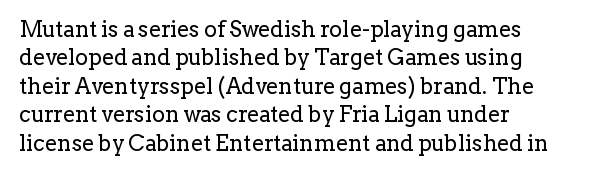
The image shows 22 px text type, upright; set left-aligned, normal line spacing (1.29x), normal letter spacing, not underlined.
